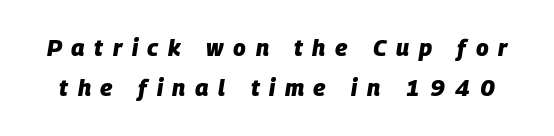
Q: Is the text bold? A: Yes.
Q: Is the text italic (slanted)? A: Yes, it leans right by about 9 degrees.
Q: Is the text underlined? A: No.
Q: Is the spacing between letters normal or unusually wide? A: Unusually wide.
